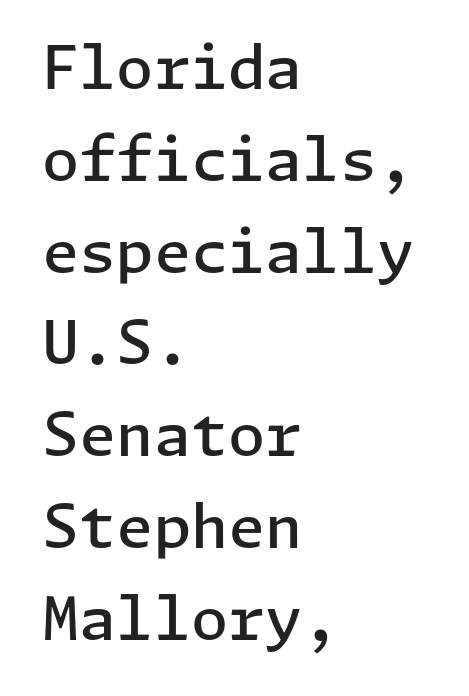
The image shows 60 px semibold sans-serif type, upright; set left-aligned, normal line spacing (1.53x), normal letter spacing, not underlined; low stroke contrast and a medium x-height.
